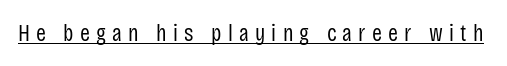
The image shows 24 px text type, upright; set unusually wide letter spacing (+0.26 em), underlined.
